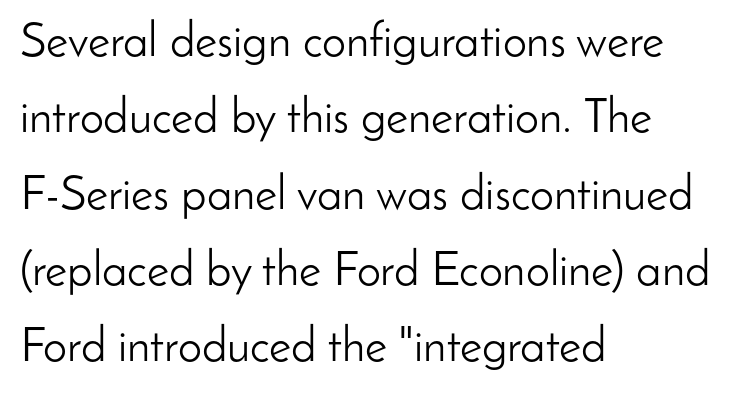
Compared with typical paragraphs, the rows here are spaced about the same. Anything drawn beneath the words? Only blank space. The rag falls on the right side of this text block. Nothing sits at the stroke ends, so this counts as sans-serif. Characters remain perfectly vertical along every line. The passage shown has conventional tracking throughout.
